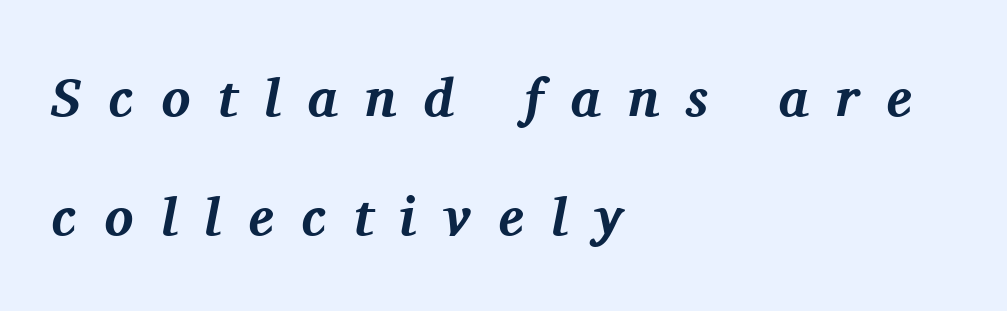
The text carries the slant typical of an italic or oblique font. Students, note that the glyphs here are deliberately spaced far apart. The rendering uses natural spacing where letterforms have individual widths. Only glyphs here, with clear space below each row. The text block is weighted toward the left margin, trailing off unevenly rightward. Each letter's strokes conclude with small projecting serifs.
